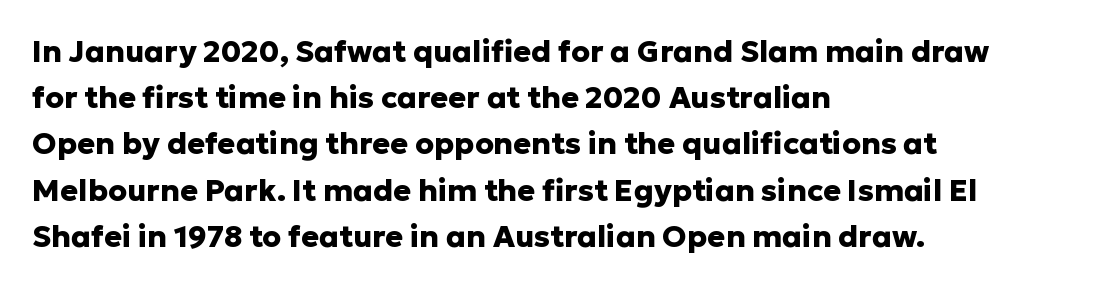
A typesetter would call this proportional, since set widths differ per character. Nope, no serifs anywhere on these letters. A typesetter would call this leading conventional body-copy spacing. Horizontal alignment here is leftward, the default for most running prose. The space beneath each line is pristine and unruled.
